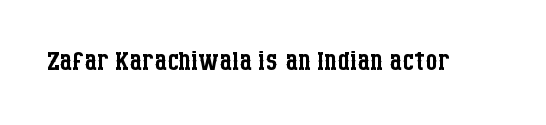
Q: Is the text bold? A: No.
Q: Is the text italic (slanted)? A: No, it is upright.
Q: Is the typeface a serif or a sans-serif typeface? A: Serif.
Q: Is the text underlined? A: No.
Q: Is the spacing between letters normal or unusually wide? A: Normal.
Q: Width (condensed, normal, or wide)? A: Condensed.
Q: Stroke contrast? A: Low.
Q: x-height? A: Large.
Q: Monospaced? A: No.
